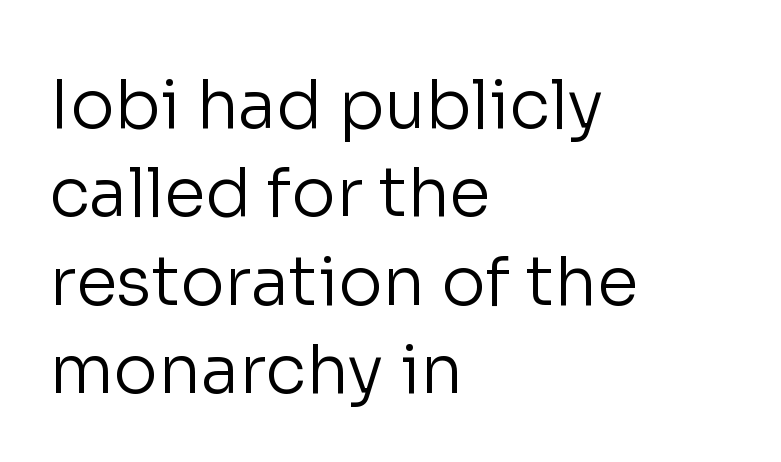
Characters follow at the spacing the type designer built in. Type style note: lacks serifs. Each stroke keeps to a modest, everyday thickness or less. The designer left line spacing at the default. Underlining? Definitely not there.
